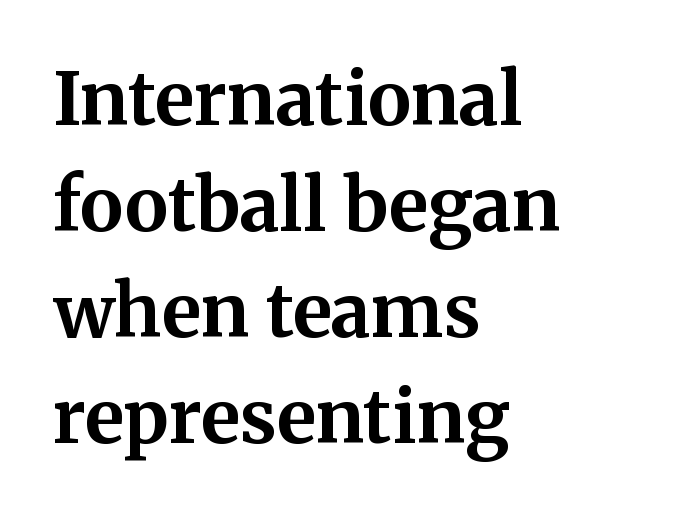
{"serif": "yes", "italic": "no", "bold": "yes", "weight": "bold", "width": "normal", "stroke_contrast": "medium", "x_height": "medium", "monospaced": "no", "underline": "no", "align": "left", "line_spacing": "normal", "line_spacing_ratio": 1.45, "letter_spacing": "normal", "letter_spacing_em": 0.0, "glyph_px": 73}
